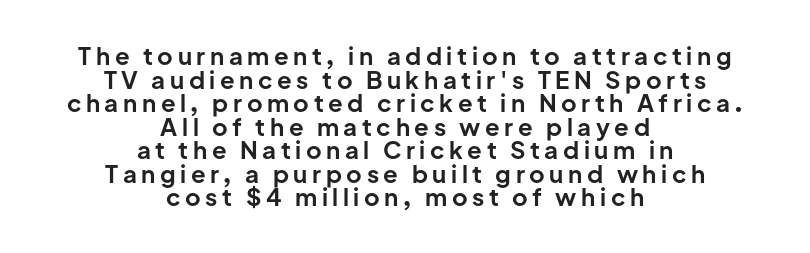
The image shows 24 px bold type, upright; set centered, tight line spacing (0.98x), not underlined.
